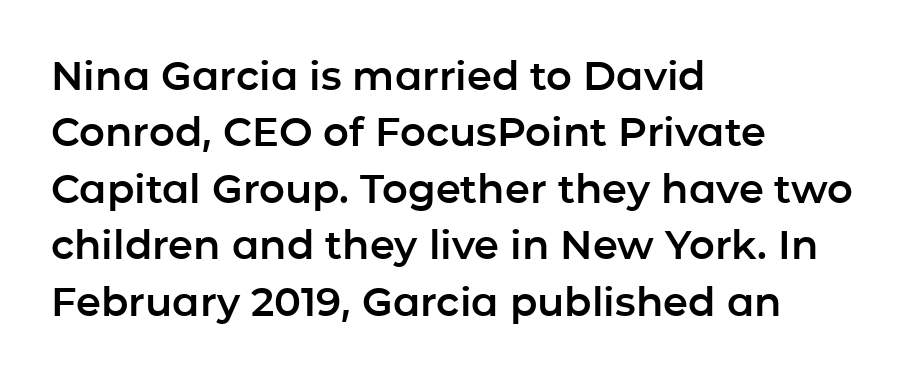
Q: Is the text italic (slanted)? A: No, it is upright.
Q: Is the typeface a serif or a sans-serif typeface? A: Sans-serif.
Q: Is the text underlined? A: No.
Q: How is the paragraph aligned? A: Left-aligned.
Q: Is the spacing between letters normal or unusually wide? A: Normal.
Q: Is the spacing between lines tight, normal or loose? A: Normal.
Q: Width (condensed, normal, or wide)? A: Normal.
Q: Stroke contrast? A: Low.
Q: x-height? A: Medium.
Q: Monospaced? A: No.
